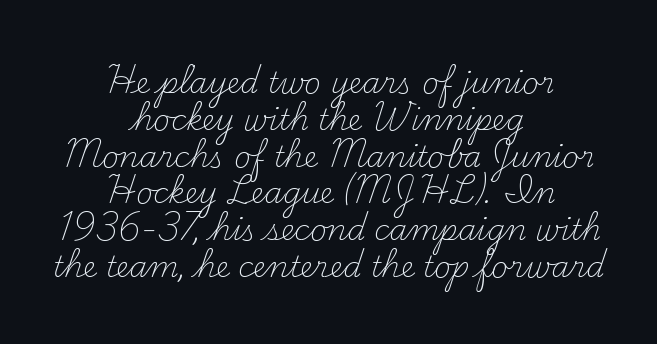
{"bold": "no", "weight": "light", "width": "normal", "stroke_contrast": "medium", "x_height": "small", "monospaced": "no", "underline": "no", "align": "center", "line_spacing": "normal", "line_spacing_ratio": 1.27, "letter_spacing": "normal", "letter_spacing_em": 0.0, "glyph_px": 29}
